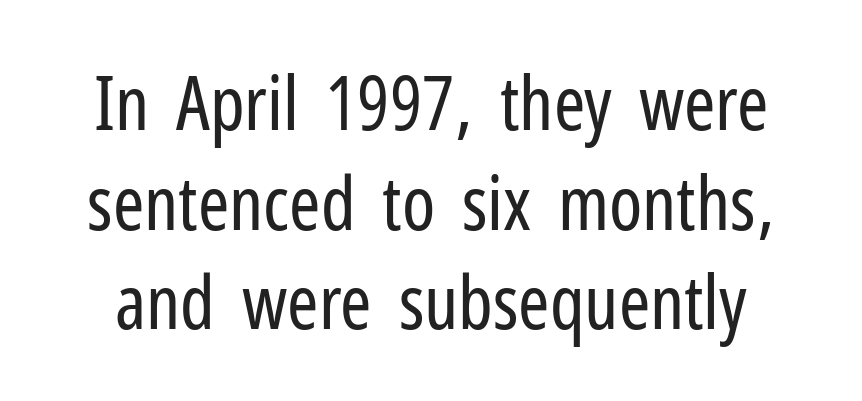
Q: Is the text bold? A: No.
Q: Is the text italic (slanted)? A: No, it is upright.
Q: Is the typeface a serif or a sans-serif typeface? A: Sans-serif.
Q: Is the text underlined? A: No.
Q: Is the spacing between letters normal or unusually wide? A: Normal.
Q: Is the spacing between lines tight, normal or loose? A: Normal.
Q: Width (condensed, normal, or wide)? A: Condensed.
Q: Stroke contrast? A: Low.
Q: x-height? A: Medium.
Q: Monospaced? A: No.
